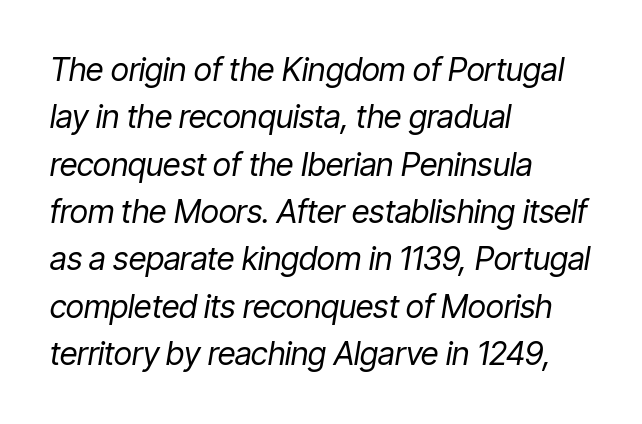
{"italic": "yes", "lean": "right", "slant_degrees": 9, "bold": "no", "weight": "regular", "width": "condensed", "stroke_contrast": "low", "x_height": "medium", "monospaced": "no", "underline": "no", "align": "left", "line_spacing": "normal", "line_spacing_ratio": 1.48, "letter_spacing": "normal", "letter_spacing_em": 0.0, "glyph_px": 32}
